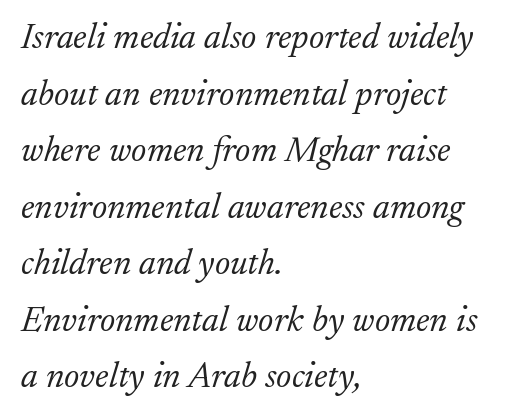
{"serif": "yes", "italic": "yes", "lean": "right", "slant_degrees": 17, "bold": "no", "weight": "light", "width": "normal", "stroke_contrast": "low", "x_height": "small", "monospaced": "no", "underline": "no", "align": "left", "line_spacing": "normal", "line_spacing_ratio": 1.57, "letter_spacing": "normal", "letter_spacing_em": 0.0, "glyph_px": 36}
